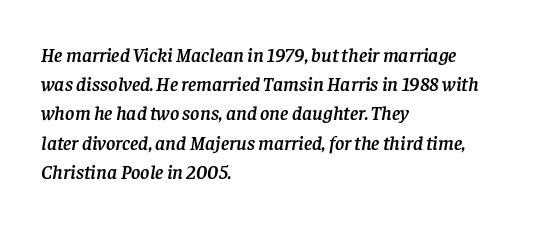
{"italic": "yes", "lean": "right", "slant_degrees": 8, "underline": "no", "align": "left", "line_spacing": "normal", "line_spacing_ratio": 1.46, "letter_spacing": "normal", "letter_spacing_em": 0.0, "glyph_px": 20}
